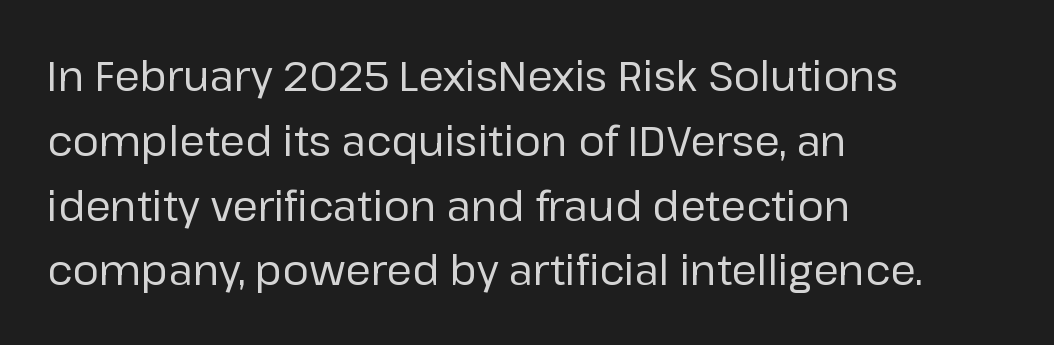
{"serif": "no", "italic": "no", "bold": "no", "weight": "regular", "width": "normal", "stroke_contrast": "low", "x_height": "medium", "monospaced": "no", "underline": "no", "align": "left", "line_spacing": "normal", "line_spacing_ratio": 1.58, "letter_spacing": "normal", "letter_spacing_em": 0.0, "glyph_px": 41}
